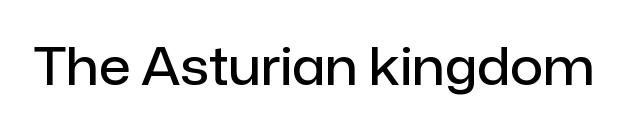
The letterforms sit shoulder to shoulder at normal distance. Note the varied advance widths — an 'i' is clearly narrower than an 'm'. Observe the absence of serifs on each vertical stroke in this sample. A semibold gives these letters moderate extra thickness, short of bold.
